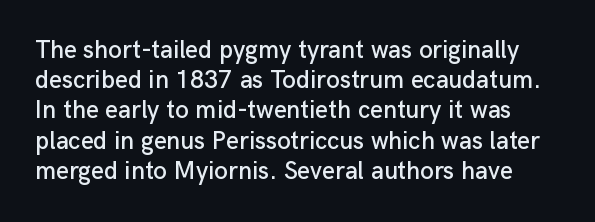
{"italic": "no", "underline": "no", "line_spacing_ratio": 1.21, "letter_spacing": "normal", "letter_spacing_em": 0.0, "glyph_px": 25}
